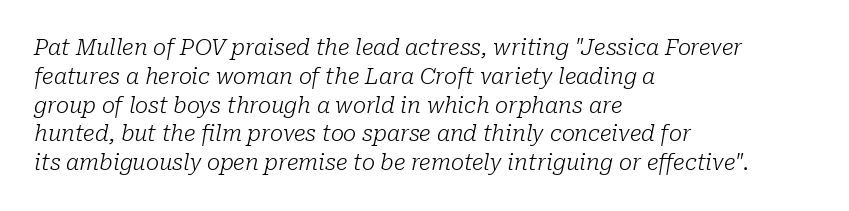
The image shows 22 px text type, italic (leaning right); set left-aligned, normal line spacing (1.31x), normal letter spacing, not underlined.
